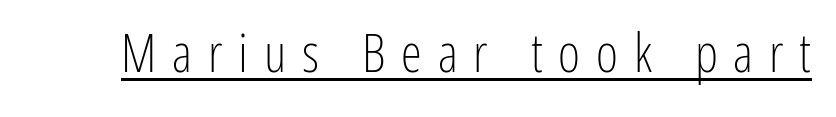
Q: Is the text bold? A: No.
Q: Is the text italic (slanted)? A: No, it is upright.
Q: Is the typeface a serif or a sans-serif typeface? A: Sans-serif.
Q: Is the text underlined? A: Yes.
Q: Is the spacing between letters normal or unusually wide? A: Unusually wide.
Q: Width (condensed, normal, or wide)? A: Condensed.
Q: Stroke contrast? A: Low.
Q: x-height? A: Medium.
Q: Monospaced? A: No.
